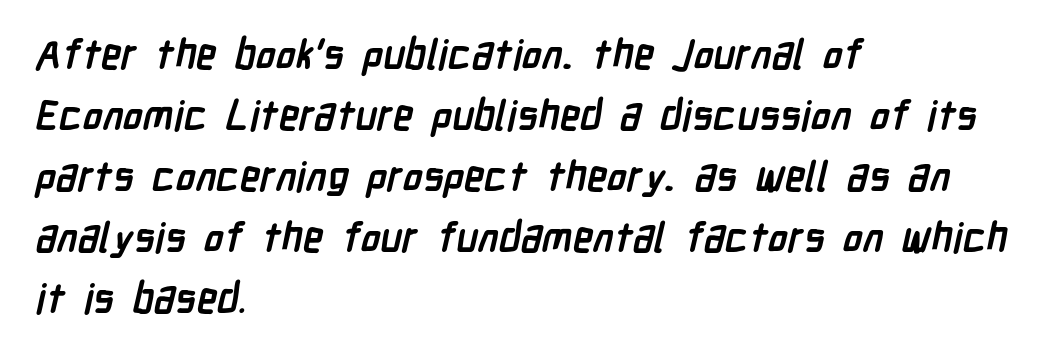
The image shows 41 px semibold, condensed sans-serif type; set left-aligned, normal line spacing (1.49x), normal letter spacing, not underlined; low stroke contrast and a medium x-height.
